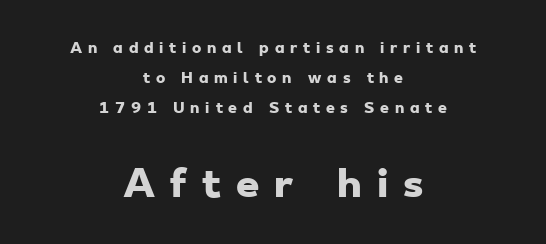
Q: Is the text bold? A: Yes.
Q: Is the typeface a serif or a sans-serif typeface? A: Sans-serif.
Q: Is the text underlined? A: No.
Q: How is the paragraph aligned? A: Centered.
Q: Is the spacing between letters normal or unusually wide? A: Unusually wide.
Q: Is the spacing between lines tight, normal or loose? A: Loose.
Q: Which block of text is set in a larger size, the first (top) or the second (bottom)? A: The second (bottom) one.
Q: Width (condensed, normal, or wide)? A: Wide.
Q: Stroke contrast? A: Low.
Q: x-height? A: Small.
Q: Monospaced? A: No.
